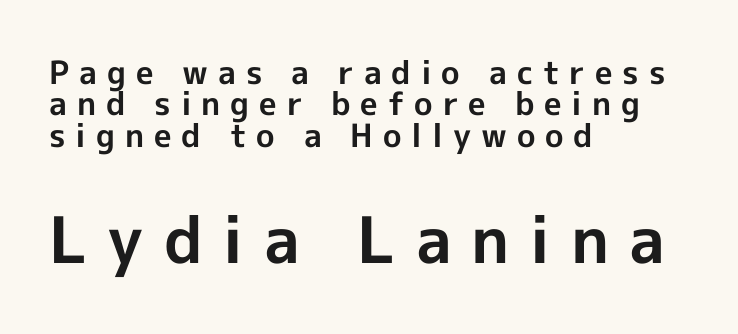
The image shows 64 px bold sans-serif type, upright; set left-aligned, tight line spacing (0.98x), unusually wide letter spacing (+0.31 em), not underlined; the second (bottom) block is 2.0x larger; a medium x-height.
